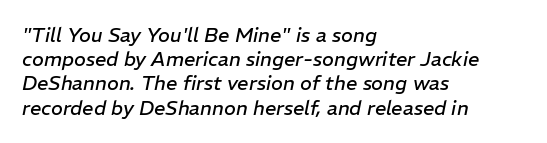
Q: Is the text bold? A: No.
Q: Is the text italic (slanted)? A: Yes, it leans right by about 11 degrees.
Q: Is the text underlined? A: No.
Q: How is the paragraph aligned? A: Left-aligned.
Q: Is the spacing between letters normal or unusually wide? A: Normal.
